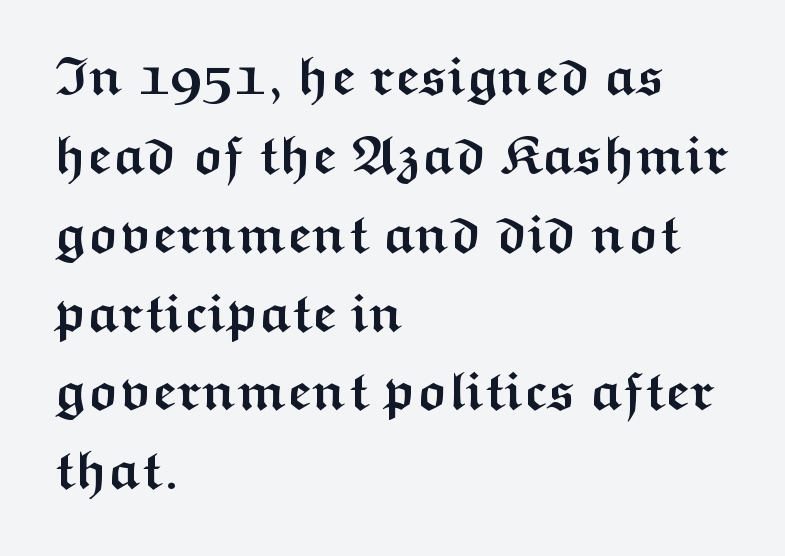
Nope, no serifs anywhere on these letters. Does the lettering tilt? It doesn't — this is upright. Layout note: lines flush left. Glance below the letters and you will spot only blank space. Is there much room between lines? A standard amount, neither cramped nor airy.
